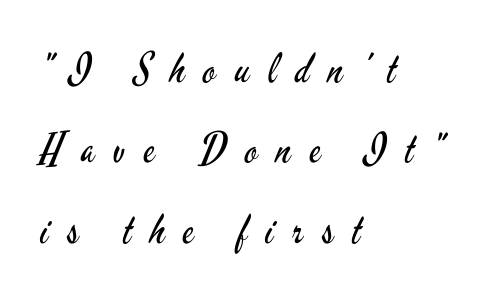
{"serif": "no", "bold": "no", "weight": "regular", "width": "condensed", "stroke_contrast": "low", "x_height": "small", "monospaced": "no", "underline": "no", "align": "left", "line_spacing": "loose", "line_spacing_ratio": 1.96, "letter_spacing": "wide", "letter_spacing_em": 0.46, "glyph_px": 41}
